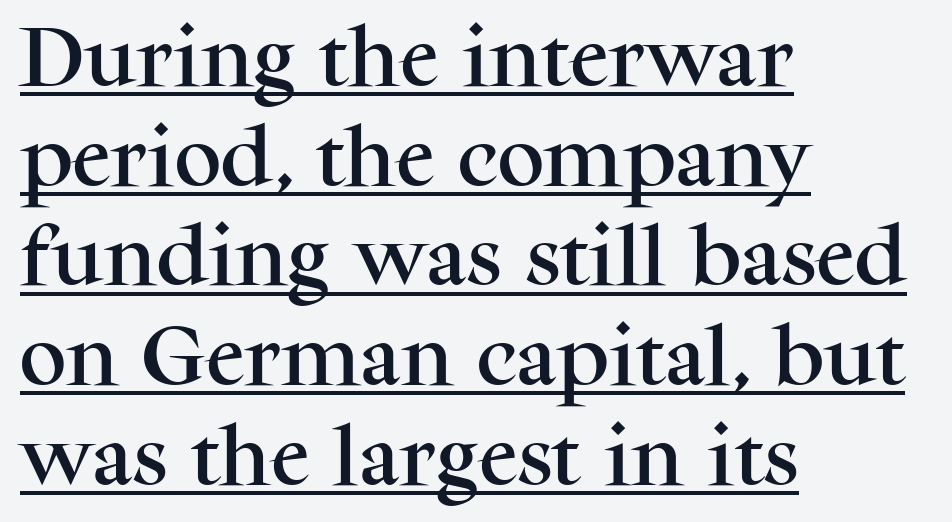
The image shows 66 px serif type, upright; set left-aligned, normal line spacing (1.51x), normal letter spacing, underlined; medium stroke contrast and a medium x-height.
